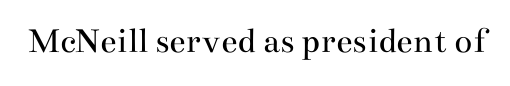
Nobody touched the tracking dial on this one. Observe the serifs anchoring each vertical stroke in this sample. Only glyphs here, with clear space below each row. Bold? No — there's no thickening of the strokes. Proportional: the letters do not fall into vertical columns.
